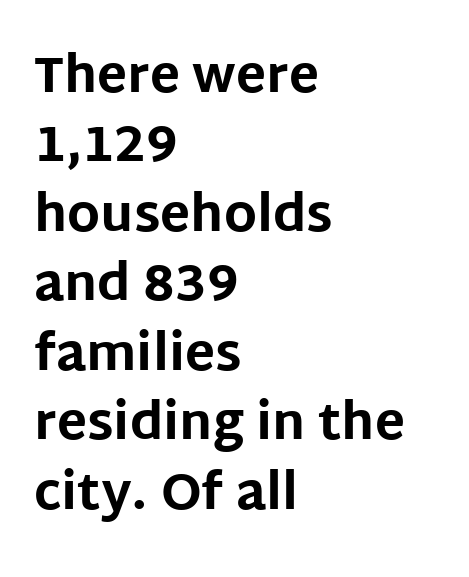
The image shows 50 px bold sans-serif type, upright; set left-aligned, normal line spacing (1.39x), normal letter spacing, not underlined; low stroke contrast and a large x-height.
